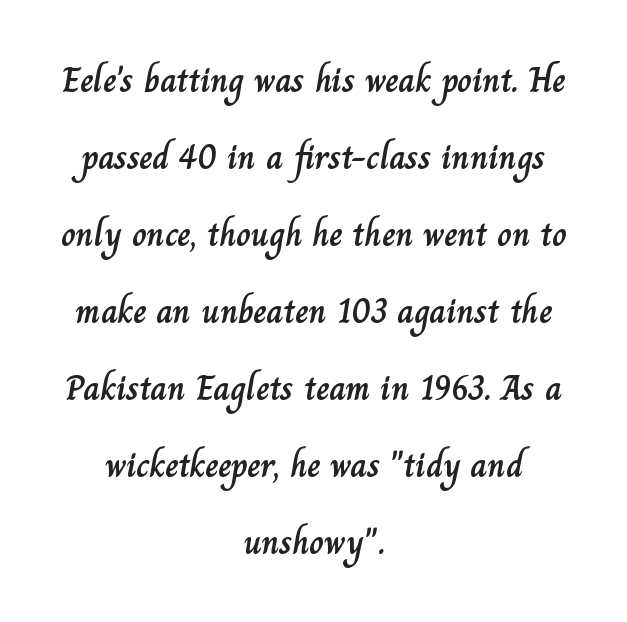
Every row of glyphs is offset so its center matches the block's center. You could fit nearly another row in the gap between these rows. Beneath every word, the page is bare. Spacing verdict: proportional, widths tailored to each character.
